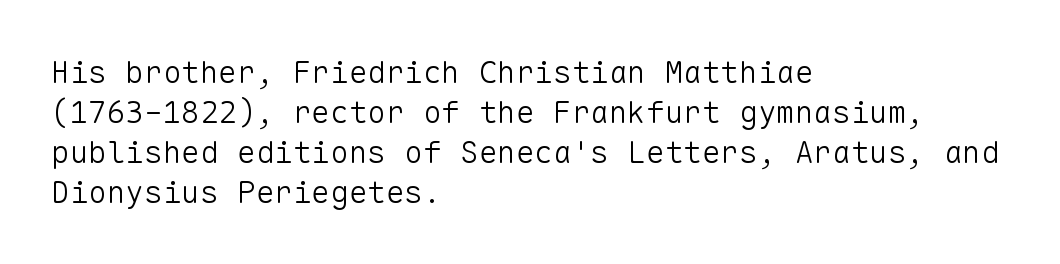
Q: Is the text bold? A: No.
Q: Is the text italic (slanted)? A: No, it is upright.
Q: Is the typeface a serif or a sans-serif typeface? A: Sans-serif.
Q: Is the text underlined? A: No.
Q: How is the paragraph aligned? A: Left-aligned.
Q: Is the spacing between letters normal or unusually wide? A: Normal.
Q: Is the spacing between lines tight, normal or loose? A: Normal.
Q: Width (condensed, normal, or wide)? A: Normal.
Q: Stroke contrast? A: Low.
Q: x-height? A: Medium.
Q: Monospaced? A: Yes.
